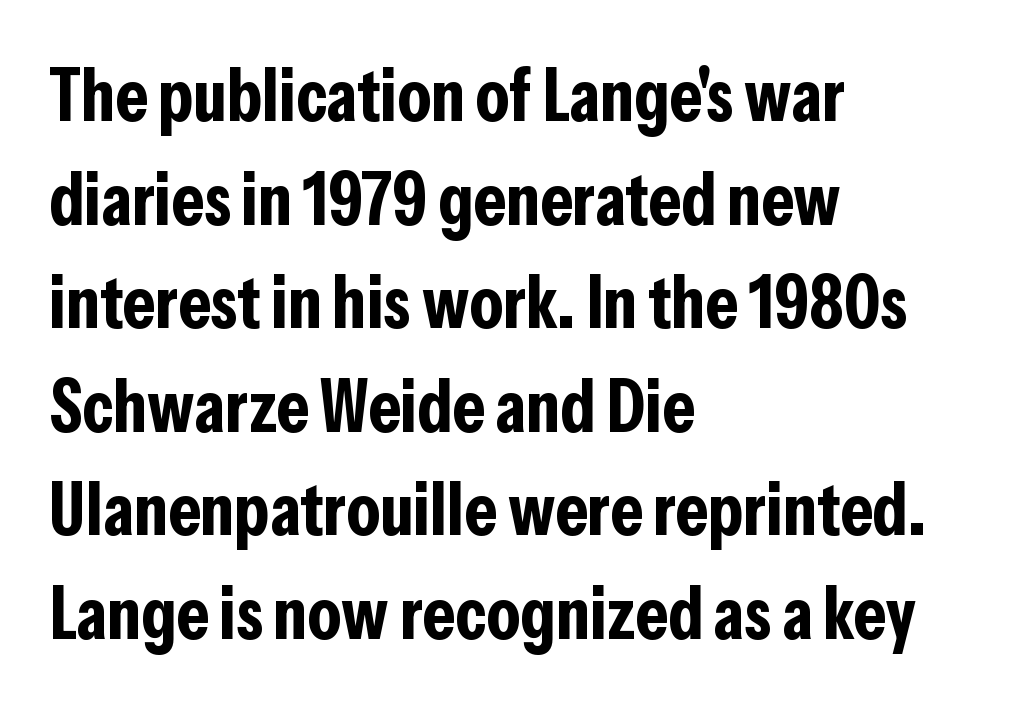
The type family on display is of the sans-serif kind. Descender tails drop into unmarked territory. The specimen reads as upright at a glance. Summary of vertical rhythm: regular, with standard interline spacing. Tracking here is standard; glyphs follow each other at the usual distance. The letters advance in unequal steps, a hallmark of proportional type.
